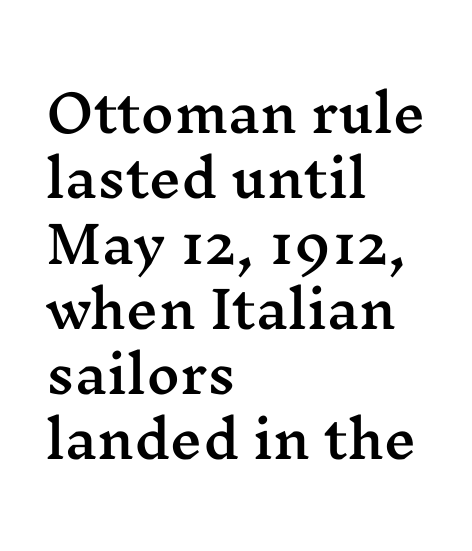
The image shows 51 px wide serif type, upright; set left-aligned, normal line spacing (1.28x), normal letter spacing, not underlined; medium stroke contrast and a medium x-height.
